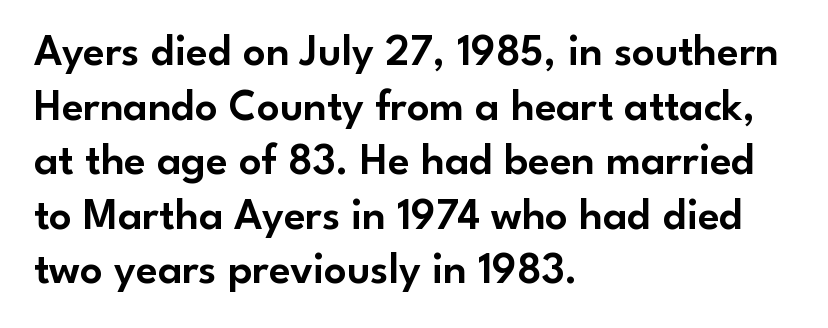
Q: Is the text italic (slanted)? A: No, it is upright.
Q: Is the typeface a serif or a sans-serif typeface? A: Sans-serif.
Q: Is the text underlined? A: No.
Q: How is the paragraph aligned? A: Left-aligned.
Q: Is the spacing between letters normal or unusually wide? A: Normal.
Q: Width (condensed, normal, or wide)? A: Normal.
Q: Stroke contrast? A: Low.
Q: x-height? A: Small.
Q: Monospaced? A: No.
